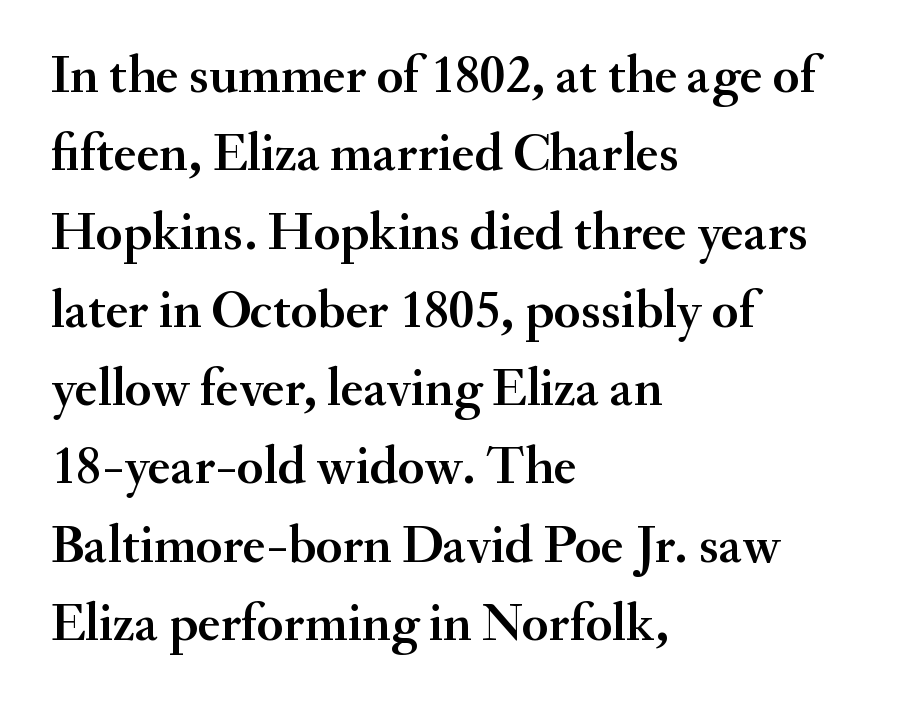
{"serif": "yes", "italic": "no", "width": "normal", "stroke_contrast": "medium", "x_height": "small", "monospaced": "no", "underline": "no", "align": "left", "line_spacing": "normal", "line_spacing_ratio": 1.45, "letter_spacing": "normal", "letter_spacing_em": 0.0, "glyph_px": 54}
